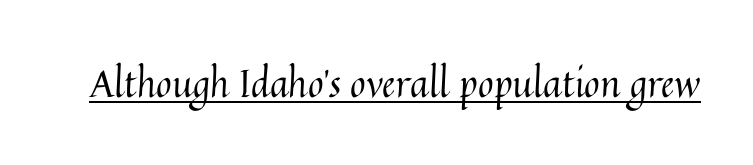
Q: Is the text bold? A: No.
Q: Is the text underlined? A: Yes.
Q: Is the spacing between letters normal or unusually wide? A: Normal.
Q: Width (condensed, normal, or wide)? A: Normal.
Q: Stroke contrast? A: Medium.
Q: x-height? A: Medium.
Q: Monospaced? A: No.
